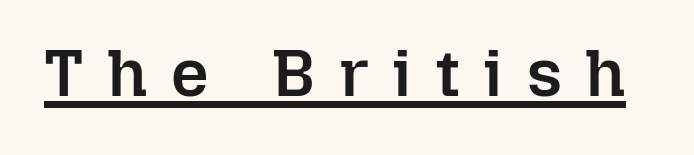
{"italic": "no", "bold": "semi", "weight": "semibold", "width": "normal", "stroke_contrast": "low", "x_height": "medium", "monospaced": "no", "underline": "yes", "letter_spacing": "wide", "letter_spacing_em": 0.37, "glyph_px": 66}
